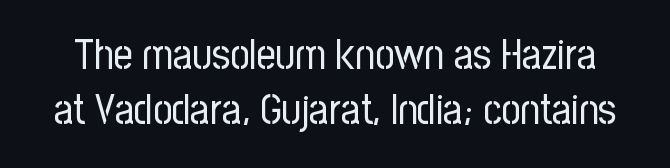
{"serif": "no", "italic": "no", "bold": "no", "weight": "regular", "width": "condensed", "stroke_contrast": "low", "x_height": "medium", "monospaced": "no", "underline": "no", "line_spacing": "normal", "line_spacing_ratio": 1.32, "letter_spacing": "normal", "letter_spacing_em": 0.0, "glyph_px": 42}
